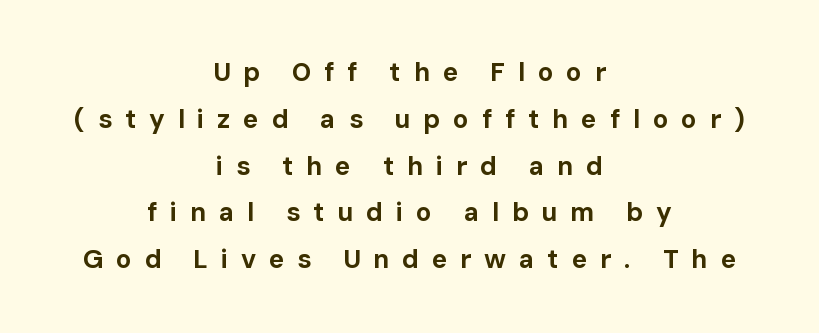
The image shows 26 px bold type, upright; set centered, line spacing 1.8x, unusually wide letter spacing (+0.49 em), not underlined.
